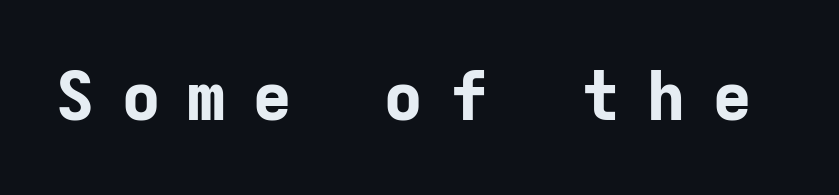
{"serif": "no", "italic": "no", "bold": "yes", "weight": "bold", "width": "normal", "stroke_contrast": "low", "x_height": "medium", "monospaced": "yes", "underline": "no", "letter_spacing": "wide", "letter_spacing_em": 0.38, "glyph_px": 67}
